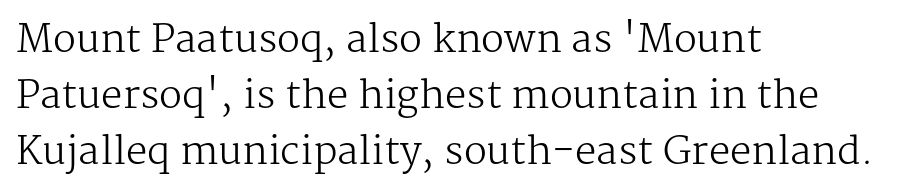
Q: Is the text bold? A: No.
Q: Is the text italic (slanted)? A: No, it is upright.
Q: Is the typeface a serif or a sans-serif typeface? A: Serif.
Q: Is the text underlined? A: No.
Q: How is the paragraph aligned? A: Left-aligned.
Q: Is the spacing between letters normal or unusually wide? A: Normal.
Q: Is the spacing between lines tight, normal or loose? A: Normal.
Q: Width (condensed, normal, or wide)? A: Normal.
Q: Stroke contrast? A: Medium.
Q: x-height? A: Medium.
Q: Monospaced? A: No.
